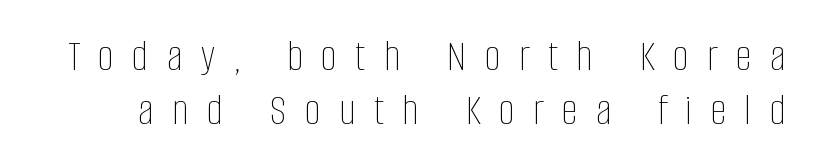
Each letter keeps its own natural width here, so spacing adapts to shape. The line texture is sparse and dotted thanks to wide tracking. Bare-footed words on every line. Stroke thickness stays within the range of a standard reading face or lighter.
